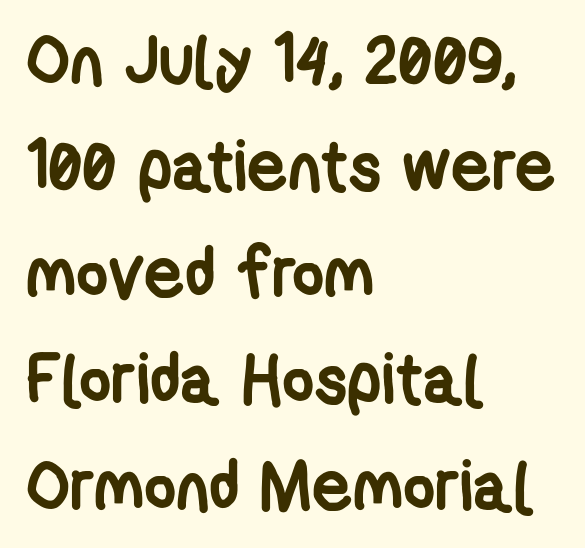
The image shows 70 px semibold, condensed sans-serif type; set left-aligned, normal line spacing (1.52x), normal letter spacing, not underlined; low stroke contrast and a medium x-height.
